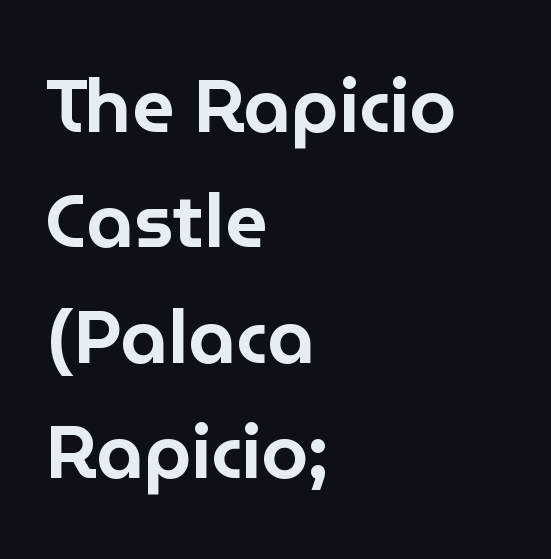
Q: Is the text italic (slanted)? A: No, it is upright.
Q: Is the typeface a serif or a sans-serif typeface? A: Sans-serif.
Q: Is the text underlined? A: No.
Q: How is the paragraph aligned? A: Left-aligned.
Q: Is the spacing between letters normal or unusually wide? A: Normal.
Q: Is the spacing between lines tight, normal or loose? A: Normal.
Q: Width (condensed, normal, or wide)? A: Normal.
Q: Stroke contrast? A: Low.
Q: x-height? A: Medium.
Q: Monospaced? A: No.
